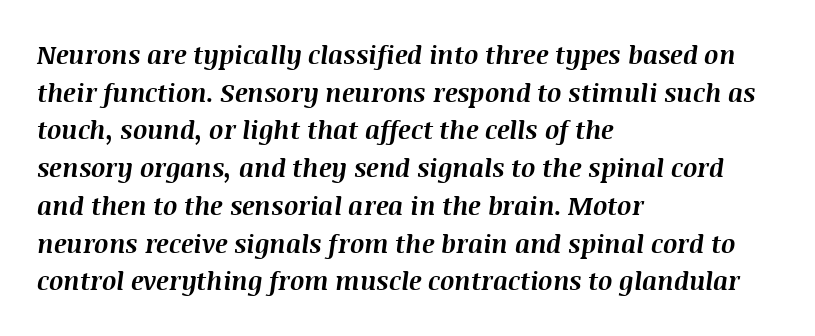
The image shows 25 px bold type, italic (leaning right); set left-aligned, normal line spacing (1.51x), normal letter spacing, not underlined.
